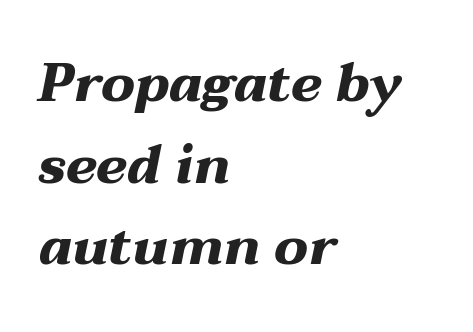
{"italic": "yes", "lean": "right", "slant_degrees": 12, "bold": "yes", "weight": "heavy", "width": "wide", "stroke_contrast": "medium", "x_height": "medium", "monospaced": "no", "underline": "no", "align": "left", "line_spacing": "normal", "line_spacing_ratio": 1.54, "letter_spacing": "normal", "letter_spacing_em": 0.0, "glyph_px": 53}
